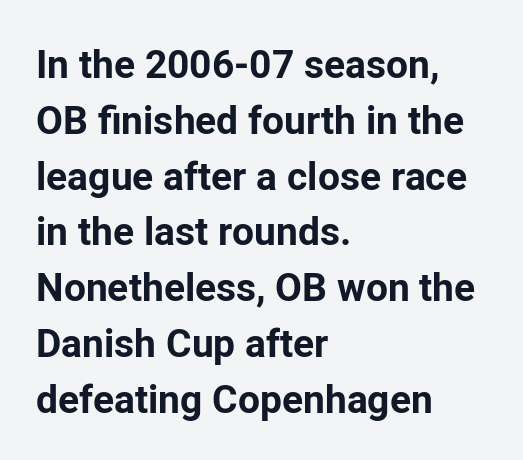
Q: Is the text bold? A: Yes.
Q: Is the text italic (slanted)? A: No, it is upright.
Q: Is the typeface a serif or a sans-serif typeface? A: Sans-serif.
Q: Is the text underlined? A: No.
Q: How is the paragraph aligned? A: Left-aligned.
Q: Is the spacing between letters normal or unusually wide? A: Normal.
Q: Is the spacing between lines tight, normal or loose? A: Normal.
Q: Width (condensed, normal, or wide)? A: Normal.
Q: Stroke contrast? A: Low.
Q: x-height? A: Medium.
Q: Monospaced? A: No.
